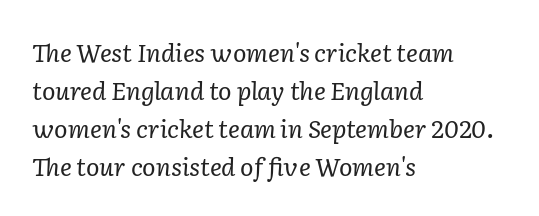
The cut favours lightness, reaching ordinary text weight at its darkest. The type is set solid horizontally, with unmodified tracking. Emphasis-style slanted type is in use. Has an underline been added? It has not. Reading down the block, your eye returns to a fixed left position each line. Each new line begins a customary step beneath the previous one.
